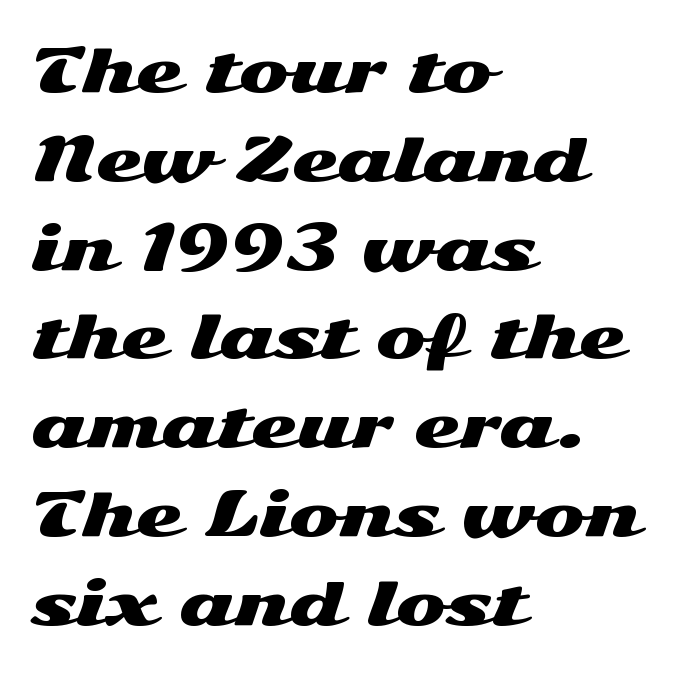
{"serif": "no", "width": "wide", "stroke_contrast": "medium", "x_height": "medium", "monospaced": "no", "underline": "no", "align": "left", "line_spacing": "normal", "line_spacing_ratio": 1.48, "letter_spacing": "normal", "letter_spacing_em": 0.0, "glyph_px": 60}
